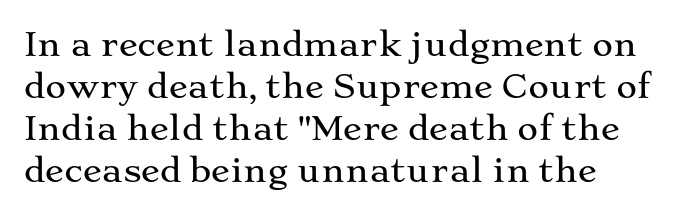
No italicization has been applied; the sample stays upright. The rows are spaced the way most documents space them. The passage shown is typeset with a serif family. Tracking value appears to be zero — textbook default spacing. You could not count columns in this text — the font is proportionally spaced. The gap between lines stays unmarked.
